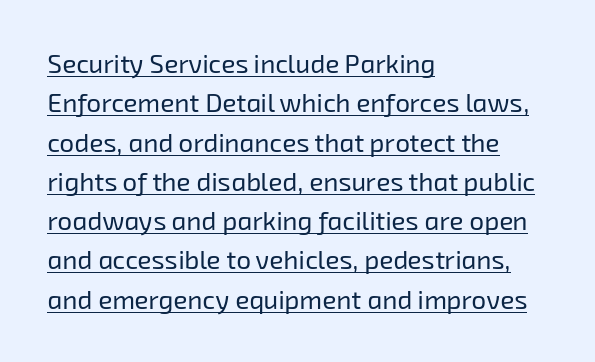
Q: Is the text bold? A: No.
Q: Is the text underlined? A: Yes.
Q: How is the paragraph aligned? A: Left-aligned.
Q: Is the spacing between letters normal or unusually wide? A: Normal.
Q: Is the spacing between lines tight, normal or loose? A: Normal.
